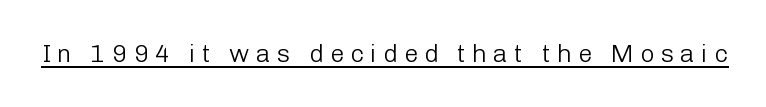
The image shows 25 px text type, upright; set unusually wide letter spacing (+0.25 em), underlined.
